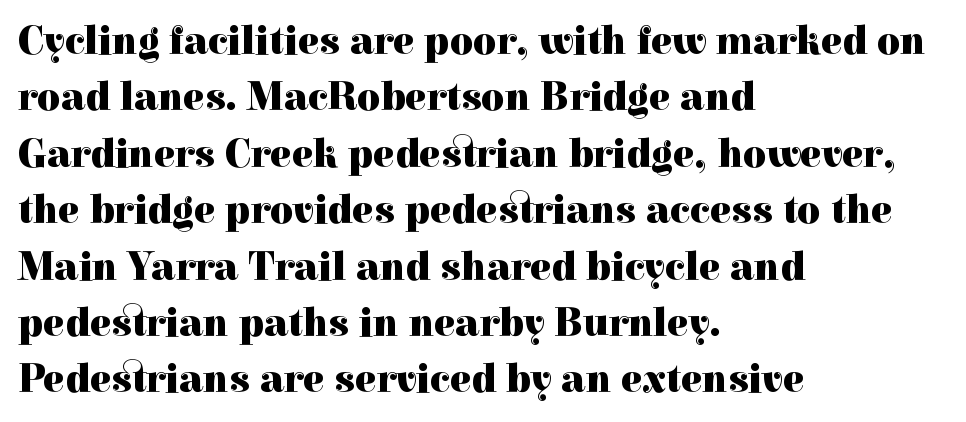
The image shows 40 px heavy serif type, upright; set left-aligned, normal line spacing (1.41x), normal letter spacing, not underlined; a medium x-height.
